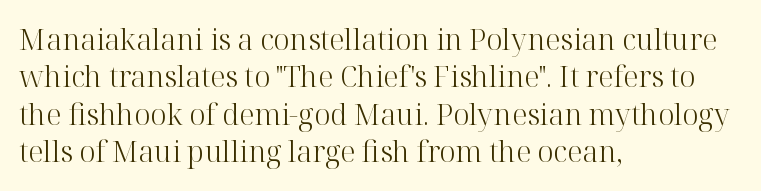
How are the letters spaced? Ordinarily, with no added tracking. Is there much room between lines? A standard amount, neither cramped nor airy. Serifs: yes, visible at the terminals of the letterforms. The letters stand straight up with perfectly vertical stems. The baseline area is clear.
